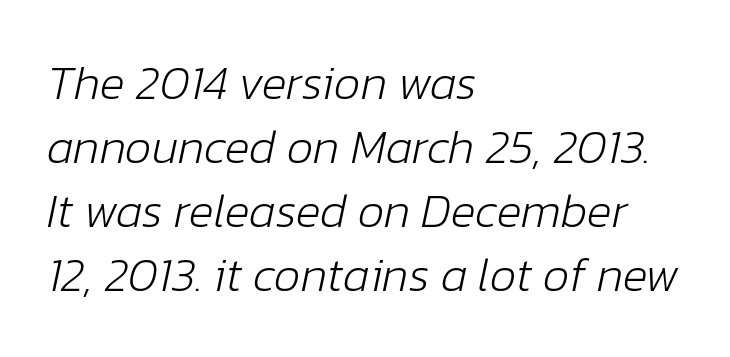
Q: Is the text bold? A: No.
Q: Is the text italic (slanted)? A: Yes, it leans right by about 12 degrees.
Q: Is the text underlined? A: No.
Q: How is the paragraph aligned? A: Left-aligned.
Q: Is the spacing between letters normal or unusually wide? A: Normal.
Q: Is the spacing between lines tight, normal or loose? A: Normal.
Q: Width (condensed, normal, or wide)? A: Normal.
Q: Stroke contrast? A: Low.
Q: x-height? A: Medium.
Q: Monospaced? A: No.
